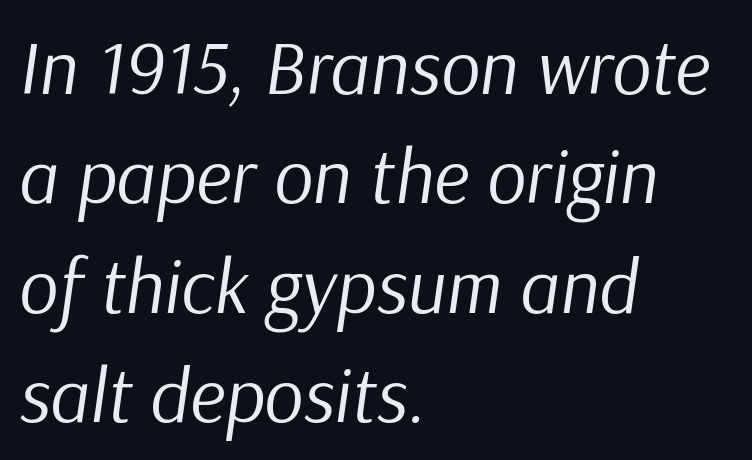
{"italic": "yes", "lean": "right", "slant_degrees": 9, "bold": "no", "weight": "regular", "width": "normal", "stroke_contrast": "low", "x_height": "medium", "monospaced": "no", "underline": "no", "align": "left", "line_spacing": "normal", "line_spacing_ratio": 1.42, "letter_spacing": "normal", "letter_spacing_em": 0.0, "glyph_px": 77}
